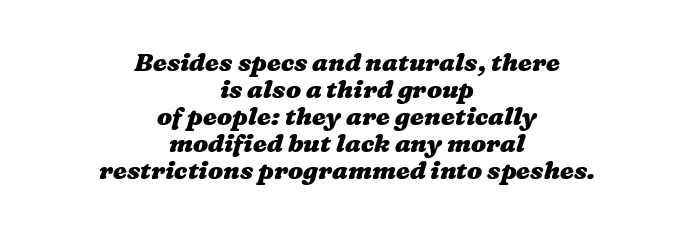
Does the weight exceed regular? Yes, all the way to bold. Every row of glyphs is offset so its center matches the block's center. The foot of each line stays bare and open. The face used here is rendered with its standard letterfit. Horizontal bands of white between lines are thin slivers.
